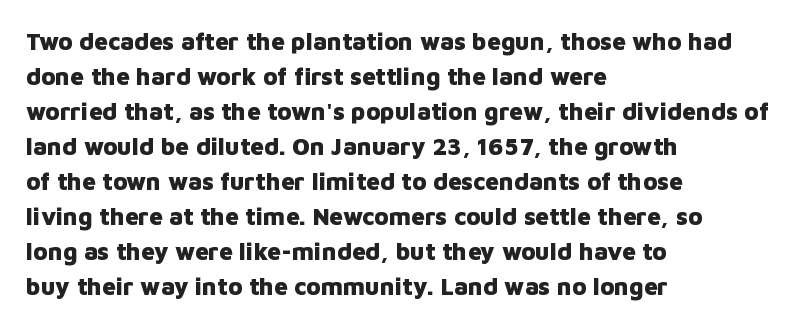
{"italic": "no", "bold": "yes", "underline": "no", "align": "left", "line_spacing": "normal", "line_spacing_ratio": 1.46, "letter_spacing": "normal", "letter_spacing_em": 0.0, "glyph_px": 24}
